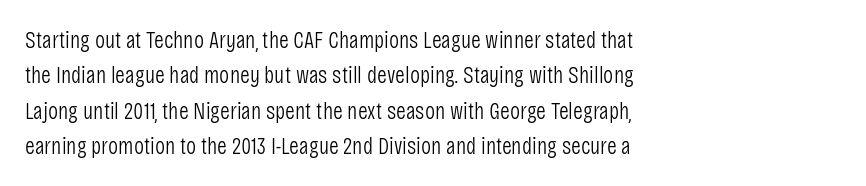
{"italic": "no", "bold": "no", "underline": "no", "align": "left", "line_spacing": "normal", "line_spacing_ratio": 1.47, "letter_spacing": "normal", "letter_spacing_em": 0.0, "glyph_px": 24}
